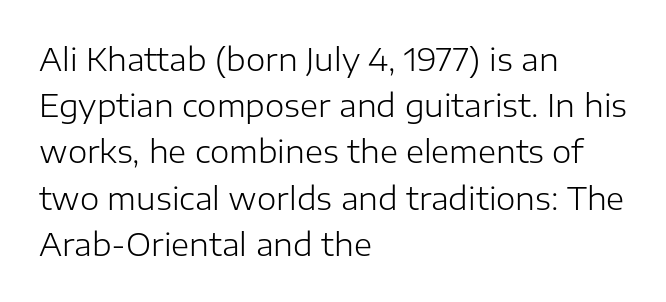
The image shows 31 px light sans-serif type, upright; set left-aligned, normal line spacing (1.49x), normal letter spacing, not underlined; low stroke contrast and a medium x-height.
